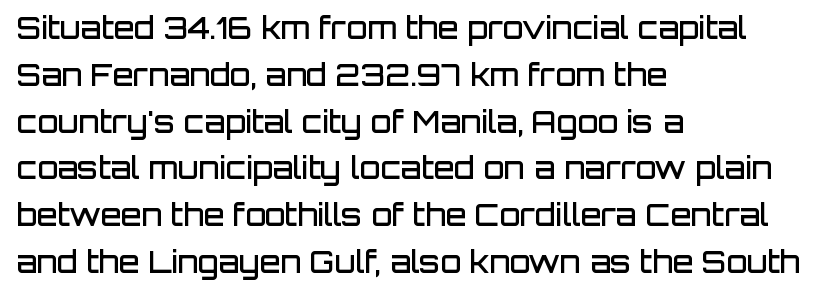
Anything drawn beneath the words? Only blank space. Typographically, this falls in the sans-serif category. This block has exactly the height ordinary leading produces. What stands out about the letter spacing? Nothing — it is the standard amount. The letters advance in unequal steps, a hallmark of proportional type.
